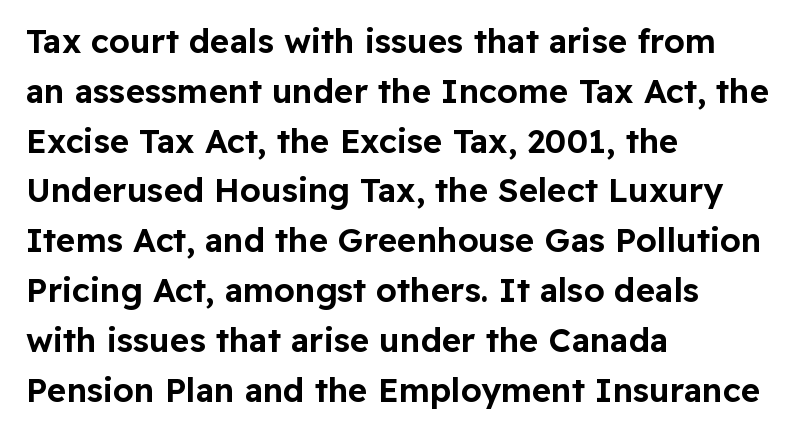
Q: Is the text italic (slanted)? A: No, it is upright.
Q: Is the typeface a serif or a sans-serif typeface? A: Sans-serif.
Q: Is the text underlined? A: No.
Q: How is the paragraph aligned? A: Left-aligned.
Q: Is the spacing between letters normal or unusually wide? A: Normal.
Q: Is the spacing between lines tight, normal or loose? A: Normal.
Q: Width (condensed, normal, or wide)? A: Normal.
Q: Stroke contrast? A: Low.
Q: x-height? A: Medium.
Q: Monospaced? A: No.
